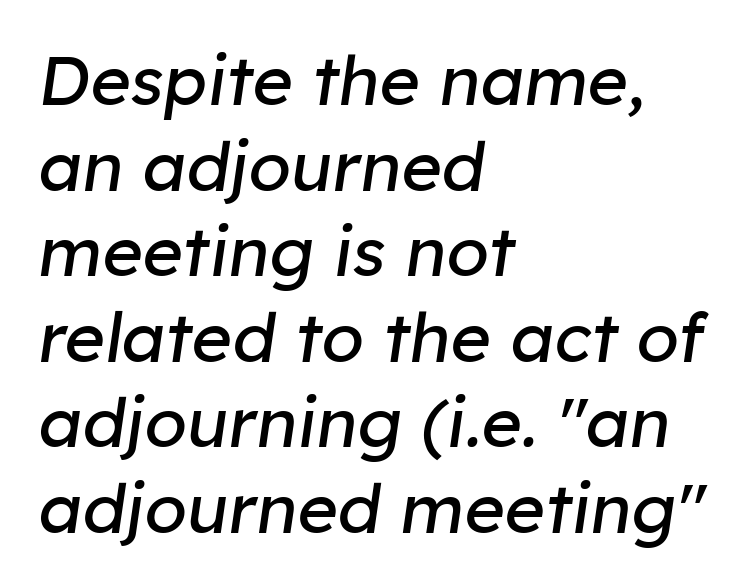
{"italic": "yes", "lean": "right", "slant_degrees": 8, "bold": "no", "weight": "regular", "width": "normal", "stroke_contrast": "low", "x_height": "medium", "monospaced": "no", "underline": "no", "align": "left", "line_spacing_ratio": 1.24, "letter_spacing": "normal", "letter_spacing_em": 0.0, "glyph_px": 69}
